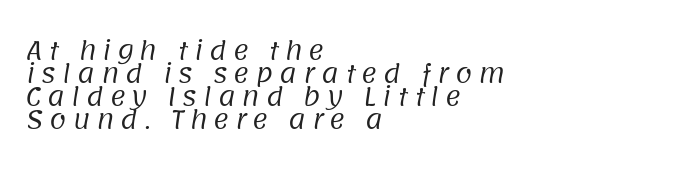
The image shows 24 px text type; set left-aligned, tight line spacing (0.96x), unusually wide letter spacing (+0.25 em), not underlined.
